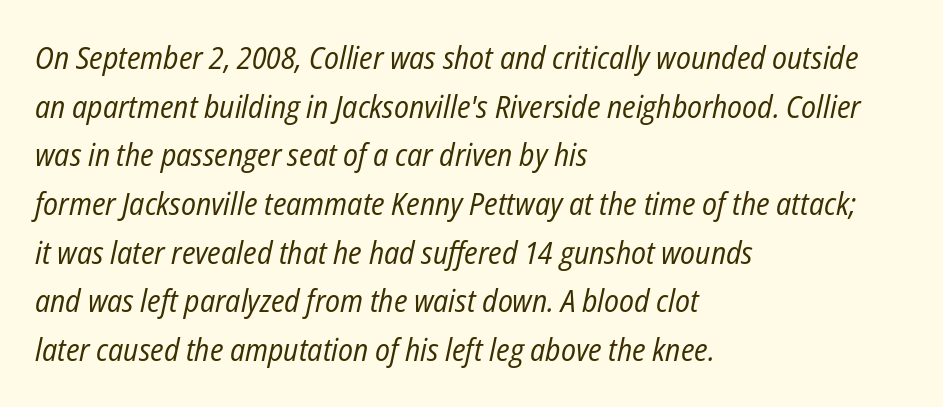
Q: Is the text bold? A: No.
Q: Is the text italic (slanted)? A: Yes, it leans right by about 12 degrees.
Q: Is the text underlined? A: No.
Q: How is the paragraph aligned? A: Left-aligned.
Q: Is the spacing between letters normal or unusually wide? A: Normal.
Q: Is the spacing between lines tight, normal or loose? A: Normal.
Q: Width (condensed, normal, or wide)? A: Condensed.
Q: Stroke contrast? A: Low.
Q: x-height? A: Medium.
Q: Monospaced? A: No.
